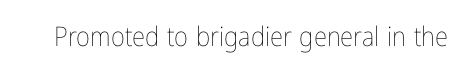
{"italic": "no", "bold": "no", "underline": "no", "letter_spacing": "normal", "letter_spacing_em": 0.0, "glyph_px": 27}
